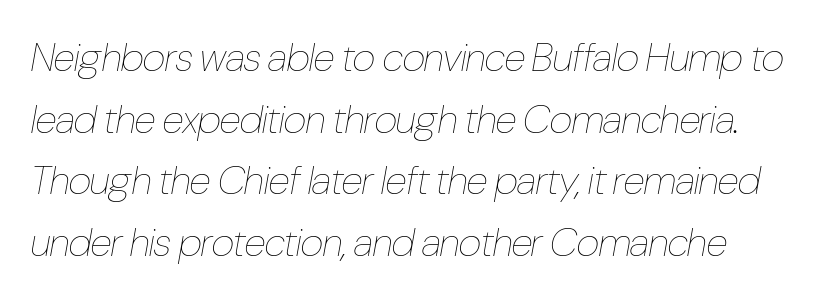
{"italic": "yes", "lean": "right", "slant_degrees": 10, "bold": "no", "weight": "thin", "width": "condensed", "stroke_contrast": "low", "x_height": "medium", "monospaced": "no", "underline": "no", "line_spacing": "normal", "line_spacing_ratio": 1.54, "letter_spacing": "normal", "letter_spacing_em": 0.0, "glyph_px": 40}
